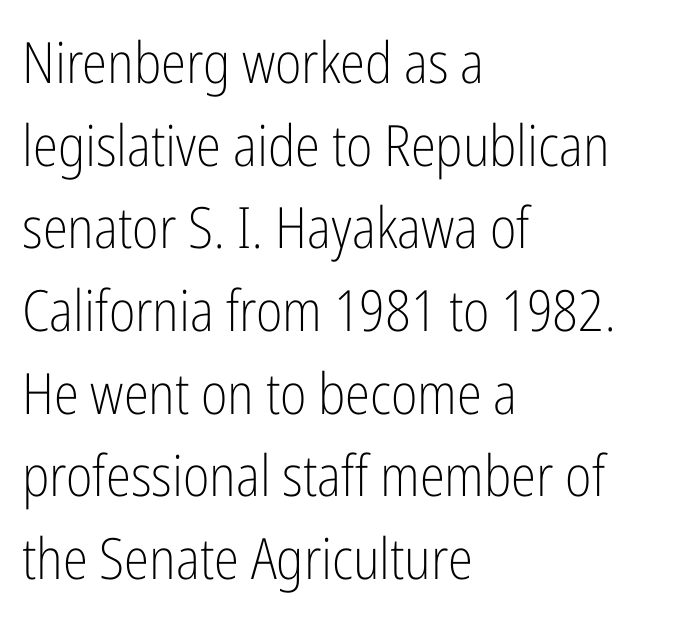
A typesetter would label this face a sans. Here the designer chose a conventional face with non-uniform glyph widths. Regarding leading, the lines here are spaced in the standard way. No letter is thick-stroked: the sample isn't bold. Layout note: lines flush left.
